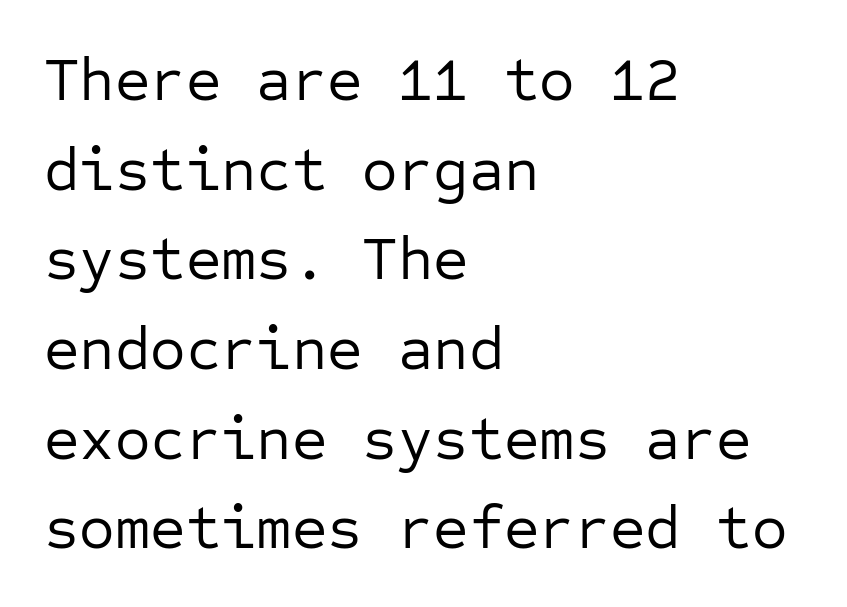
The image shows 61 px regular-weight sans-serif type, upright, monospaced; set left-aligned, normal line spacing (1.47x), normal letter spacing, not underlined; low stroke contrast and a medium x-height.
